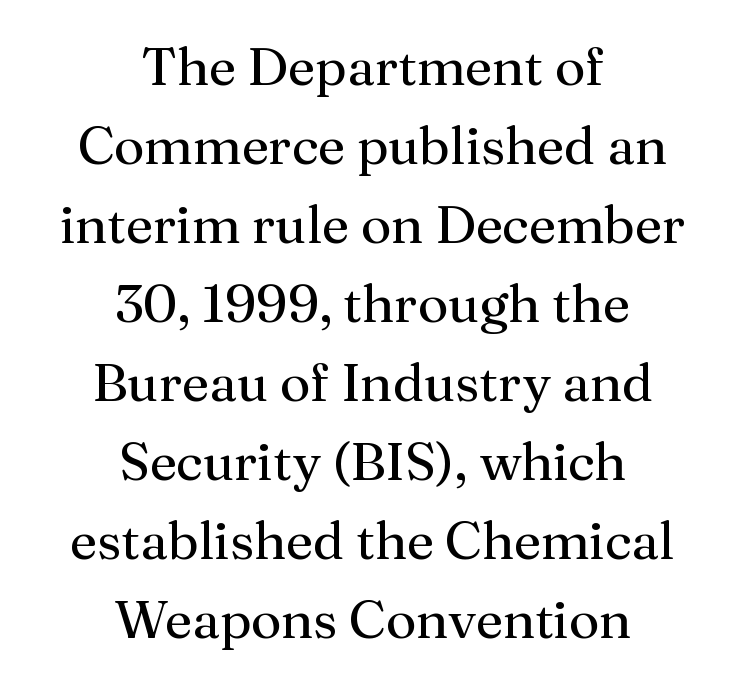
Q: Is the text bold? A: No.
Q: Is the text italic (slanted)? A: No, it is upright.
Q: Is the typeface a serif or a sans-serif typeface? A: Serif.
Q: Is the text underlined? A: No.
Q: How is the paragraph aligned? A: Centered.
Q: Is the spacing between letters normal or unusually wide? A: Normal.
Q: Is the spacing between lines tight, normal or loose? A: Normal.
Q: Width (condensed, normal, or wide)? A: Normal.
Q: Stroke contrast? A: Medium.
Q: x-height? A: Medium.
Q: Monospaced? A: No.
